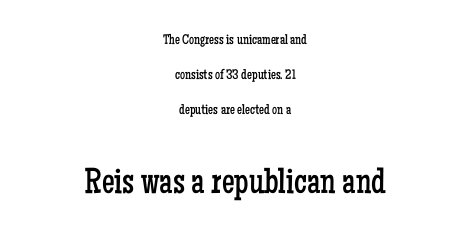
{"serif": "yes", "italic": "no", "bold": "no", "weight": "regular", "width": "condensed", "stroke_contrast": "low", "x_height": "medium", "monospaced": "no", "underline": "no", "align": "center", "line_spacing": "loose", "line_spacing_ratio": 2.49, "letter_spacing": "normal", "letter_spacing_em": 0.0, "larger_block": "second", "size_ratio": 2.57, "glyph_px": 36}
